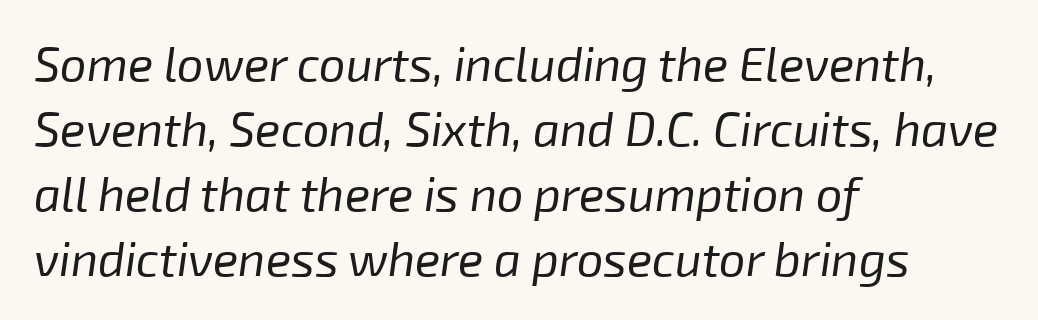
{"italic": "yes", "lean": "right", "slant_degrees": 8, "bold": "no", "weight": "regular", "width": "normal", "stroke_contrast": "low", "x_height": "medium", "monospaced": "no", "underline": "no", "align": "left", "line_spacing": "normal", "line_spacing_ratio": 1.38, "letter_spacing": "normal", "letter_spacing_em": 0.0, "glyph_px": 47}
